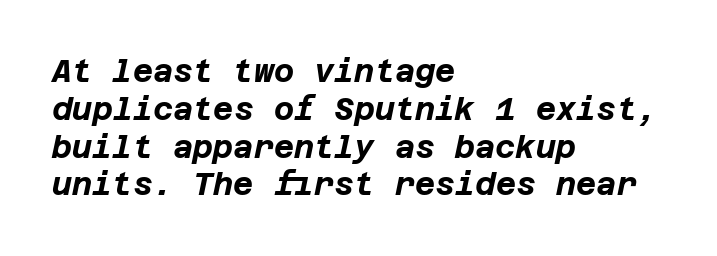
Q: Is the text bold? A: Yes.
Q: Is the text italic (slanted)? A: Yes, it leans right by about 12 degrees.
Q: Is the text underlined? A: No.
Q: How is the paragraph aligned? A: Left-aligned.
Q: Is the spacing between letters normal or unusually wide? A: Normal.
Q: Width (condensed, normal, or wide)? A: Normal.
Q: Stroke contrast? A: Low.
Q: x-height? A: Large.
